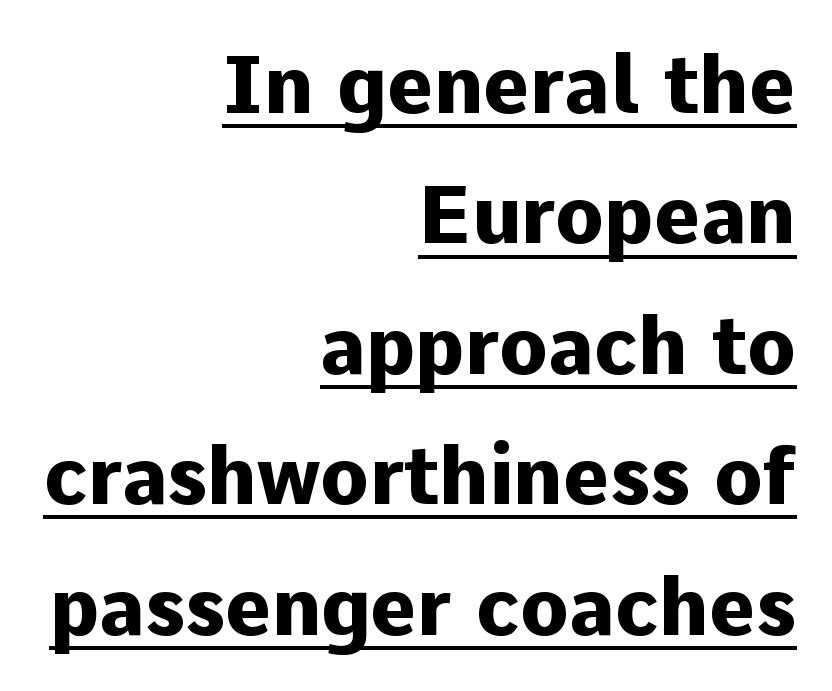
{"serif": "no", "italic": "no", "bold": "yes", "weight": "heavy", "width": "normal", "stroke_contrast": "low", "x_height": "medium", "monospaced": "no", "underline": "yes", "align": "right", "line_spacing": "normal", "line_spacing_ratio": 1.63, "letter_spacing": "normal", "letter_spacing_em": 0.0, "glyph_px": 80}
